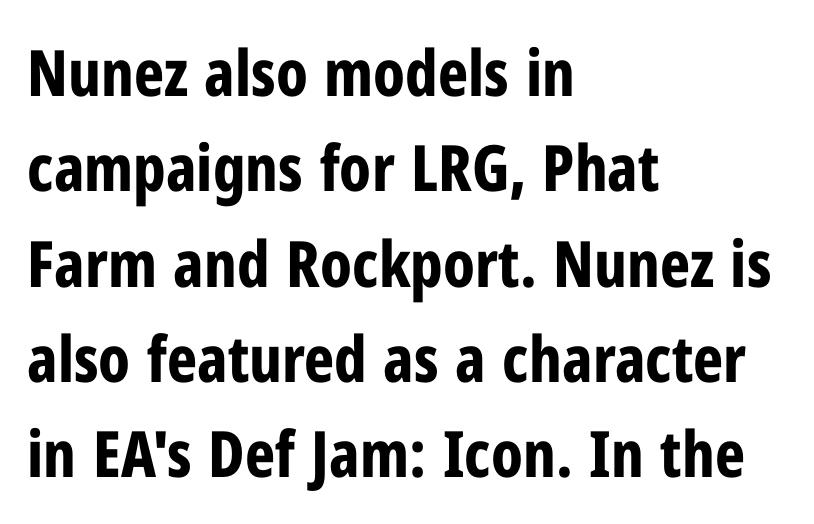
Observe the absence of serifs on each vertical stroke in this sample. Horizontal bands of white between lines are of average thickness. Notice how thick the strokes are: this is what a full bold looks like. Varying glyph widths throughout — classic text-font behaviour. Unlike italic type, these characters show no tilt at all. Reading down the block, your eye returns to a fixed left position each line.
